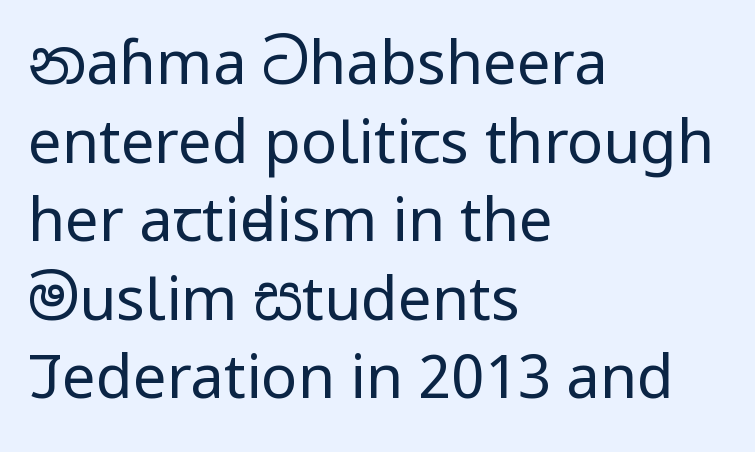
The image shows 60 px regular-weight, condensed sans-serif type, upright; set left-aligned, normal line spacing (1.31x), normal letter spacing, not underlined; low stroke contrast and a large x-height.
